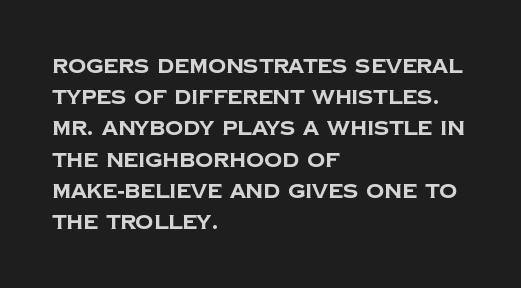
Left-aligned paragraph, ragged on the right. Is there much room between lines? A standard amount, neither cramped nor airy. Compared with typical body copy, the letter spacing here is the same. The sample has been set heavy, in full bold. Honestly, there is no underline to notice here at all.
